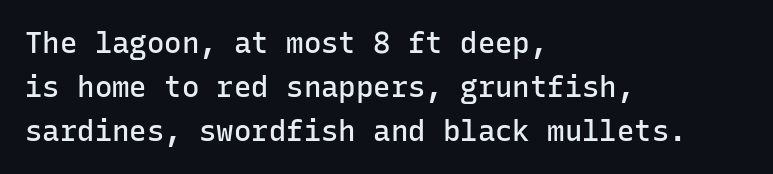
Spacing verdict: monospaced, one width for all characters. Notice how descenders clear the ascenders below comfortably — that's standard leading. These lines are composed in type without serifs. Spacing between characters is what you'd get straight out of the box.
